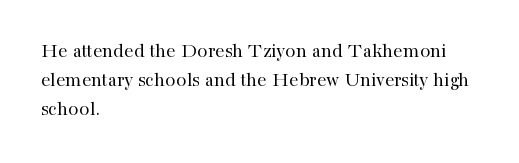
{"italic": "no", "bold": "no", "underline": "no", "align": "left", "line_spacing": "normal", "line_spacing_ratio": 1.39, "letter_spacing": "normal", "letter_spacing_em": 0.0, "glyph_px": 21}
